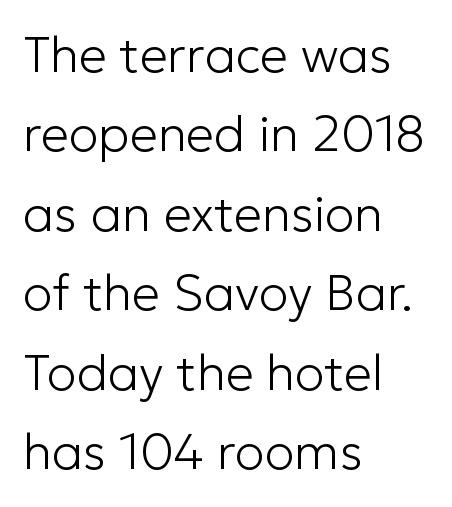
The image shows 50 px light sans-serif type, upright; set left-aligned, normal line spacing (1.59x), normal letter spacing, not underlined; low stroke contrast and a medium x-height.
